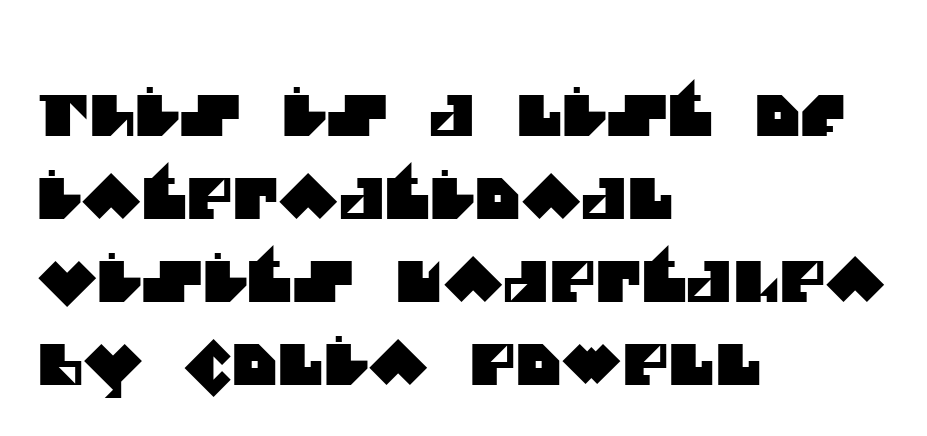
{"serif": "no", "width": "normal", "stroke_contrast": "medium", "x_height": "large", "monospaced": "no", "underline": "no", "align": "left", "line_spacing": "normal", "line_spacing_ratio": 1.48, "letter_spacing": "normal", "letter_spacing_em": 0.0, "glyph_px": 56}
